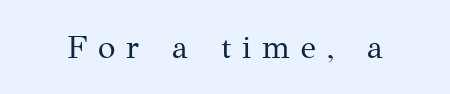
The image shows 32 px regular-weight serif type, upright; set unusually wide letter spacing (+0.34 em), not underlined; medium stroke contrast and a medium x-height.
